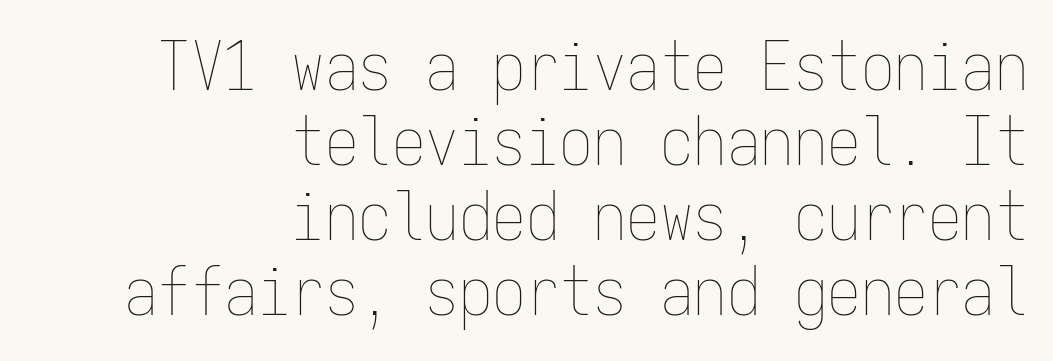
The image shows 67 px thin, condensed type, upright, monospaced; set right-aligned, tight line spacing (1.12x), normal letter spacing, not underlined; low stroke contrast and a medium x-height.
